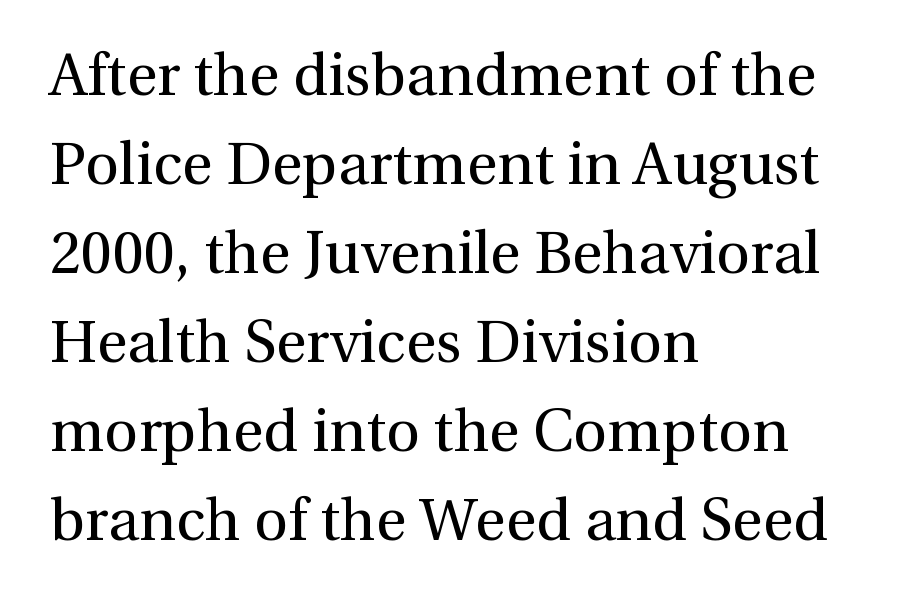
The image shows 59 px regular-weight serif type, upright; set left-aligned, normal line spacing (1.51x), normal letter spacing, not underlined; a medium x-height.
